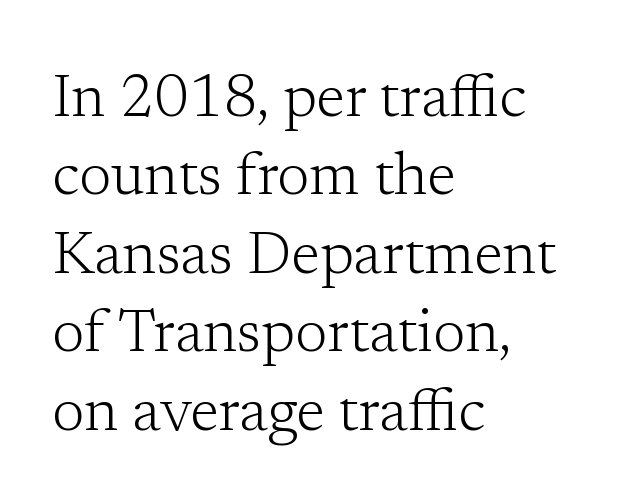
{"serif": "yes", "italic": "no", "bold": "no", "weight": "light", "width": "normal", "stroke_contrast": "low", "x_height": "medium", "monospaced": "no", "underline": "no", "align": "left", "line_spacing": "normal", "line_spacing_ratio": 1.33, "letter_spacing": "normal", "letter_spacing_em": 0.0, "glyph_px": 59}
